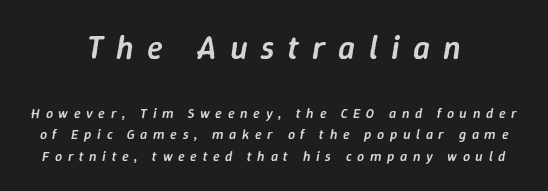
Slanted lettering throughout. Casual observation: everything's sitting right in the middle. Reading down the column, the eye jumps a familiar distance to each next line. The letters advance in unequal steps, a hallmark of proportional type.
